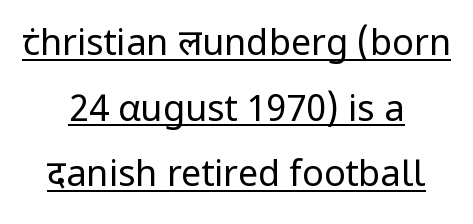
Each word holds together tightly as a unit, with standard inter-letter gaps. Looks like someone drew a line under every word here. Posture: upright roman. Does the copy run flush right? No — it is centered line by line. Is this a fixed-width face? No — the glyphs have proportional, varying widths. Does the type have serifs? No, each stem ends abruptly.
